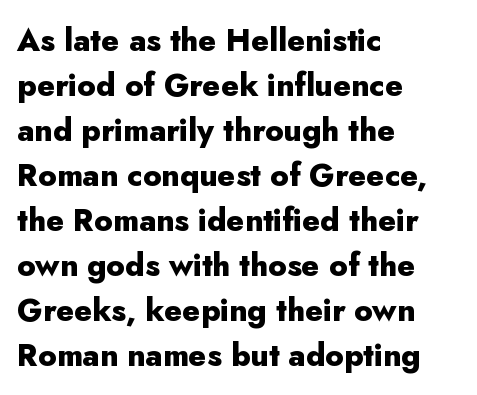
The space beneath each line is pristine and unruled. The lettering stays uniformly vertical, giving the passage a roman look. Short note: letters normally spaced. Each line starts at the same left margin while the right side varies. Spacing verdict: proportional, widths tailored to each character.
